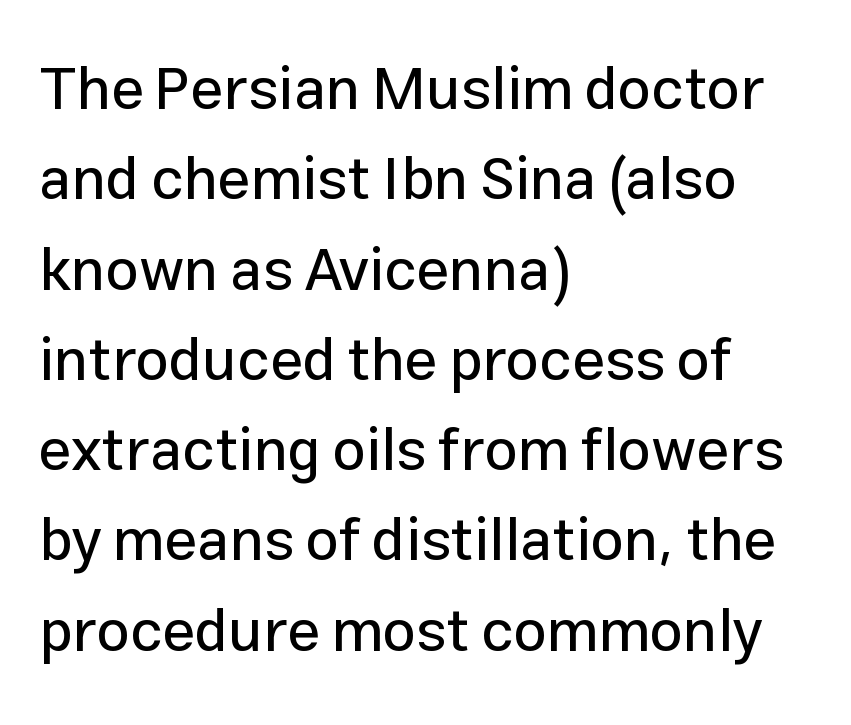
{"serif": "no", "italic": "no", "width": "normal", "stroke_contrast": "low", "x_height": "medium", "monospaced": "no", "underline": "no", "align": "left", "line_spacing": "normal", "line_spacing_ratio": 1.53, "letter_spacing": "normal", "letter_spacing_em": 0.0, "glyph_px": 59}
